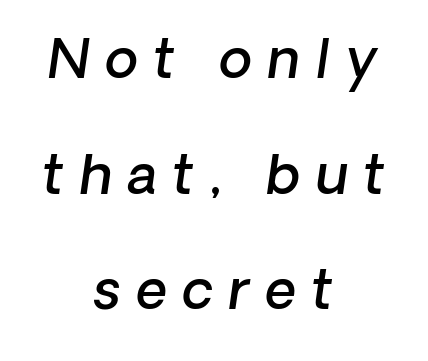
The image shows 54 px semibold sans-serif type; set centered, loose line spacing (2.14x), unusually wide letter spacing (+0.29 em), not underlined; low stroke contrast and a medium x-height.
